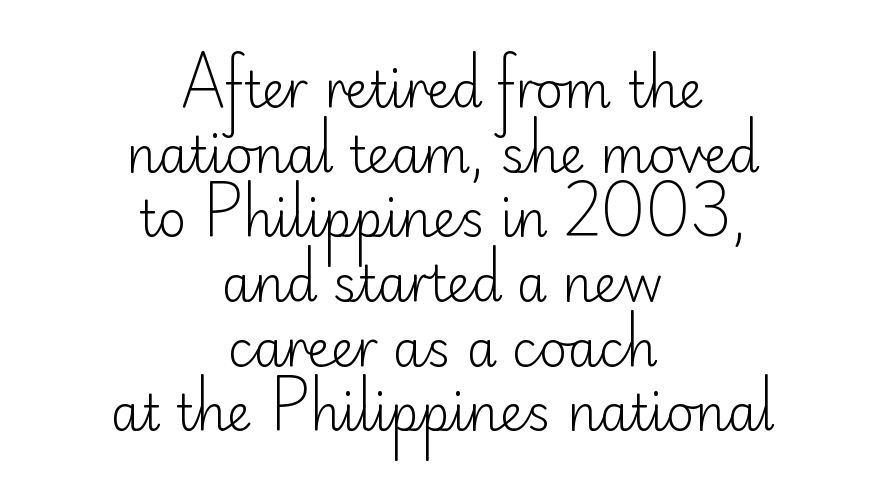
Q: Is the text bold? A: No.
Q: Is the text italic (slanted)? A: No, it is upright.
Q: Is the typeface a serif or a sans-serif typeface? A: Sans-serif.
Q: Is the text underlined? A: No.
Q: How is the paragraph aligned? A: Centered.
Q: Is the spacing between letters normal or unusually wide? A: Normal.
Q: Is the spacing between lines tight, normal or loose? A: Normal.
Q: Width (condensed, normal, or wide)? A: Normal.
Q: Stroke contrast? A: Low.
Q: x-height? A: Small.
Q: Monospaced? A: No.
